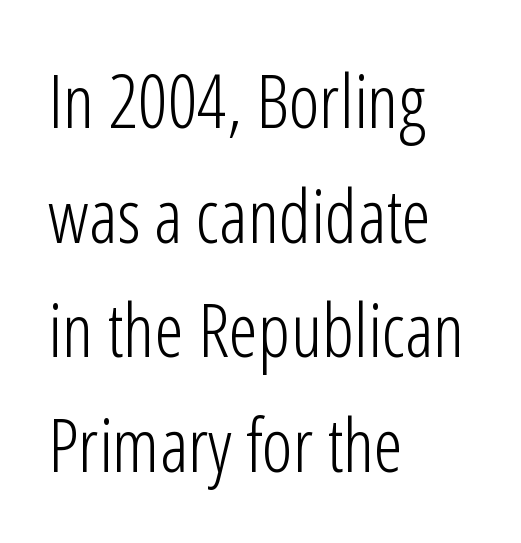
Q: Is the text bold? A: No.
Q: Is the text italic (slanted)? A: No, it is upright.
Q: Is the typeface a serif or a sans-serif typeface? A: Sans-serif.
Q: Is the text underlined? A: No.
Q: How is the paragraph aligned? A: Left-aligned.
Q: Is the spacing between letters normal or unusually wide? A: Normal.
Q: Is the spacing between lines tight, normal or loose? A: Normal.
Q: Width (condensed, normal, or wide)? A: Condensed.
Q: Stroke contrast? A: Low.
Q: x-height? A: Medium.
Q: Monospaced? A: No.
